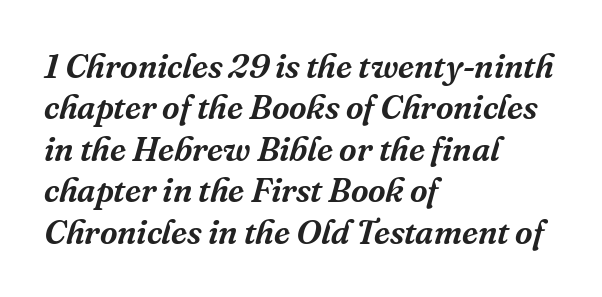
The image shows 34 px serif type, italic (leaning right); set left-aligned, line spacing 1.22x, normal letter spacing, not underlined; medium stroke contrast and a medium x-height.
